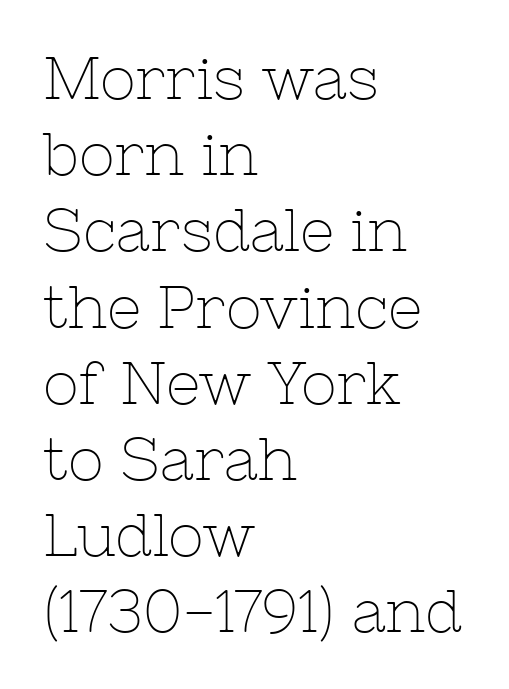
The image shows 60 px thin serif type, upright; set left-aligned, normal line spacing (1.27x), normal letter spacing, not underlined; low stroke contrast and a medium x-height.
